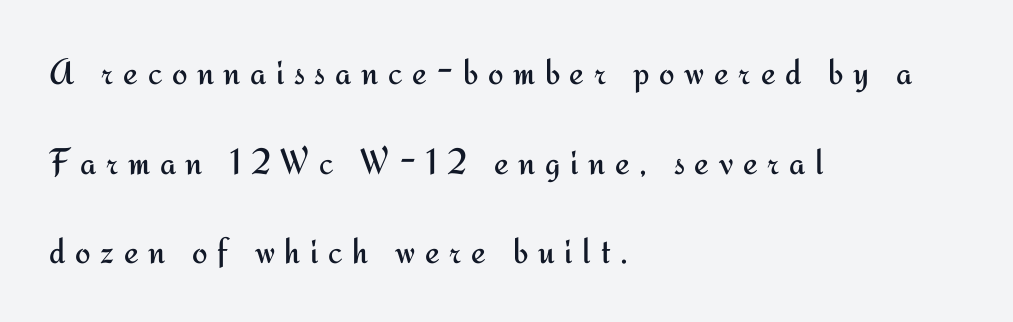
Q: Is the text bold? A: No.
Q: Is the text italic (slanted)? A: No, it is upright.
Q: Is the typeface a serif or a sans-serif typeface? A: Sans-serif.
Q: Is the text underlined? A: No.
Q: How is the paragraph aligned? A: Left-aligned.
Q: Is the spacing between letters normal or unusually wide? A: Unusually wide.
Q: Is the spacing between lines tight, normal or loose? A: Loose.
Q: Width (condensed, normal, or wide)? A: Normal.
Q: Stroke contrast? A: Medium.
Q: x-height? A: Small.
Q: Monospaced? A: No.
